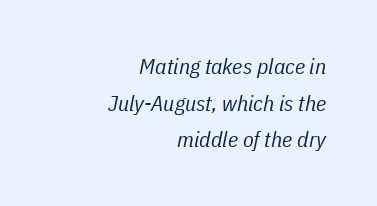
Q: Is the text bold? A: No.
Q: Is the text italic (slanted)? A: Yes, it leans right by about 11 degrees.
Q: Is the text underlined? A: No.
Q: How is the paragraph aligned? A: Right-aligned.
Q: Is the spacing between letters normal or unusually wide? A: Normal.
Q: Is the spacing between lines tight, normal or loose? A: Normal.
